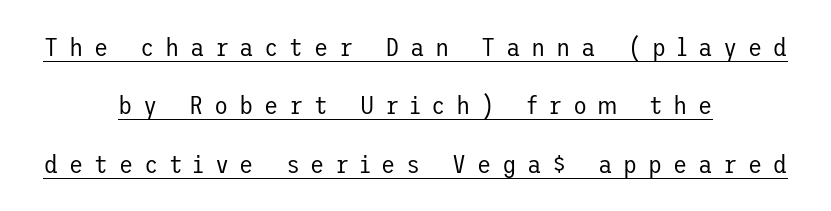
A typographer would call this underscored text. The horizontal fit of the characters is loose and conspicuously gappy. This is the regular roman posture of the typeface. Centered paragraph, ragged on both sides. Each new line begins a long way beneath the previous one.
